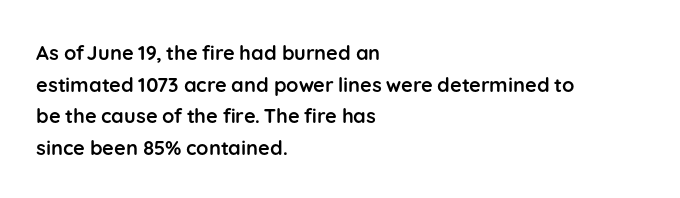
{"italic": "no", "bold": "yes", "underline": "no", "align": "left", "line_spacing": "normal", "line_spacing_ratio": 1.58, "letter_spacing": "normal", "letter_spacing_em": 0.0, "glyph_px": 20}
